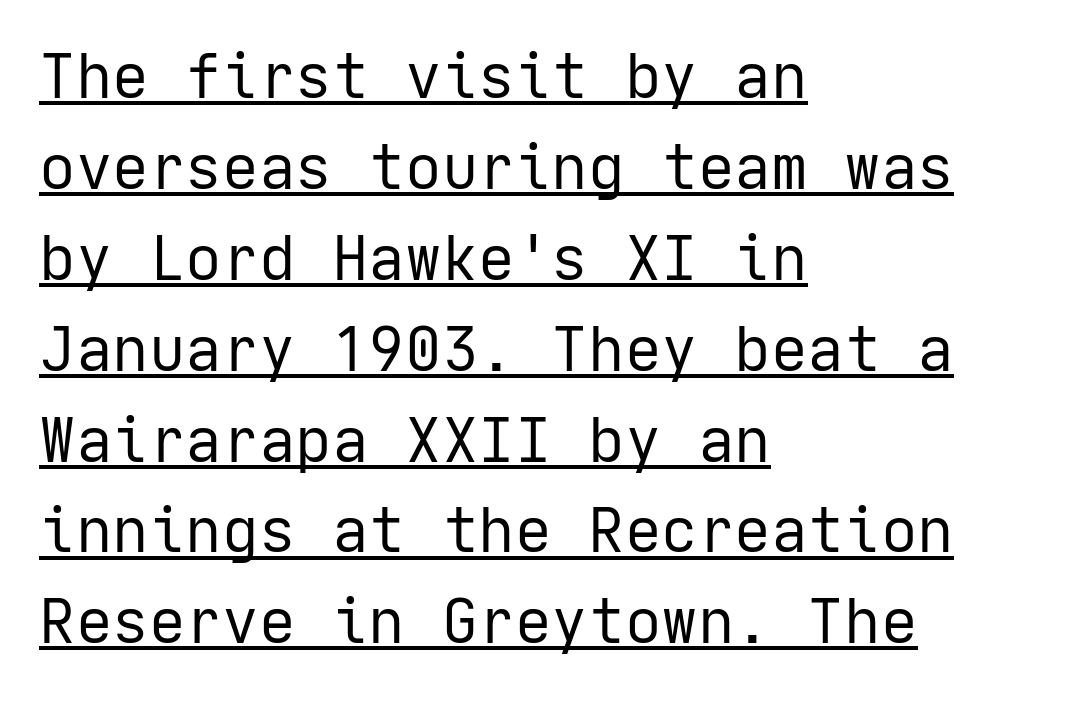
{"serif": "no", "italic": "no", "bold": "no", "weight": "regular", "width": "normal", "stroke_contrast": "low", "x_height": "medium", "underline": "yes", "align": "left", "line_spacing": "normal", "line_spacing_ratio": 1.49, "letter_spacing": "normal", "letter_spacing_em": 0.0, "glyph_px": 61}
